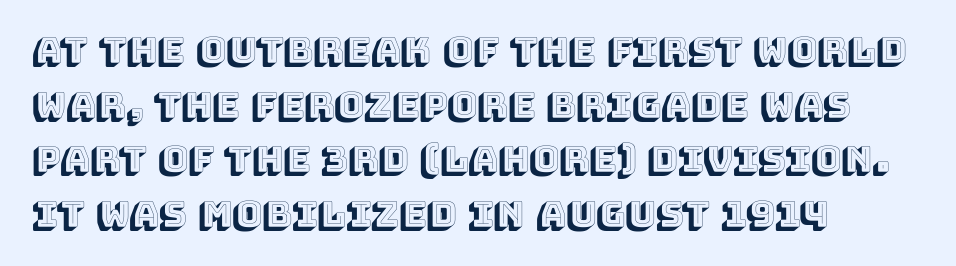
The image shows 36 px text type, upright; set left-aligned, normal line spacing (1.52x), normal letter spacing, not underlined; a large x-height.
